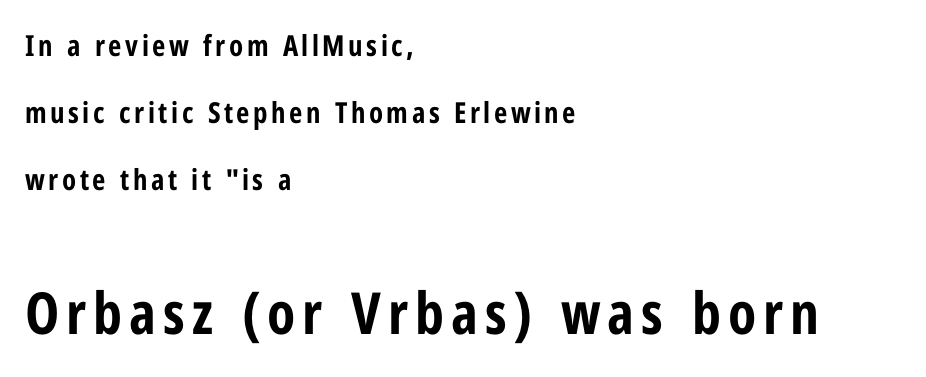
Q: Is the text bold? A: Yes.
Q: Is the text italic (slanted)? A: No, it is upright.
Q: Is the typeface a serif or a sans-serif typeface? A: Sans-serif.
Q: Is the text underlined? A: No.
Q: How is the paragraph aligned? A: Left-aligned.
Q: Is the spacing between lines tight, normal or loose? A: Loose.
Q: Which block of text is set in a larger size, the first (top) or the second (bottom)? A: The second (bottom) one.
Q: Width (condensed, normal, or wide)? A: Condensed.
Q: Stroke contrast? A: Low.
Q: x-height? A: Medium.
Q: Monospaced? A: No.
